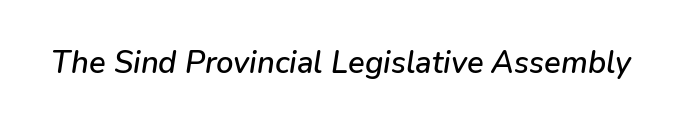
{"italic": "yes", "lean": "right", "slant_degrees": 9, "width": "normal", "stroke_contrast": "low", "x_height": "medium", "monospaced": "no", "underline": "no", "letter_spacing": "normal", "letter_spacing_em": 0.0, "glyph_px": 31}
